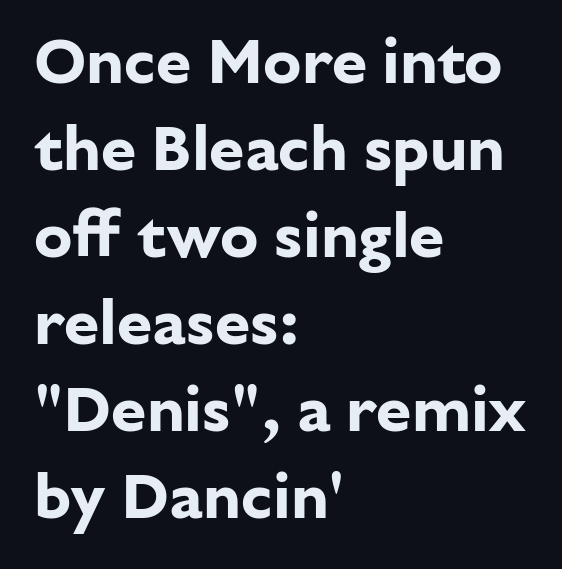
{"serif": "no", "italic": "no", "bold": "yes", "weight": "bold", "width": "normal", "stroke_contrast": "low", "x_height": "medium", "monospaced": "no", "underline": "no", "align": "left", "line_spacing": "normal", "line_spacing_ratio": 1.36, "letter_spacing": "normal", "letter_spacing_em": 0.0, "glyph_px": 64}
